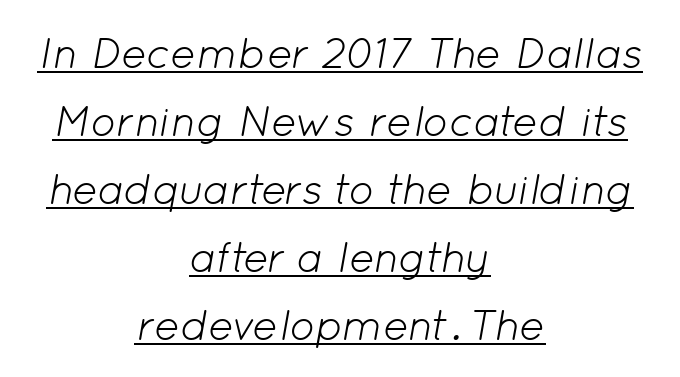
Q: Is the text bold? A: No.
Q: Is the text italic (slanted)? A: Yes, it leans right by about 12 degrees.
Q: Is the text underlined? A: Yes.
Q: How is the paragraph aligned? A: Centered.
Q: Is the spacing between letters normal or unusually wide? A: Normal.
Q: Is the spacing between lines tight, normal or loose? A: Normal.
Q: Width (condensed, normal, or wide)? A: Normal.
Q: Stroke contrast? A: Low.
Q: x-height? A: Medium.
Q: Monospaced? A: No.
